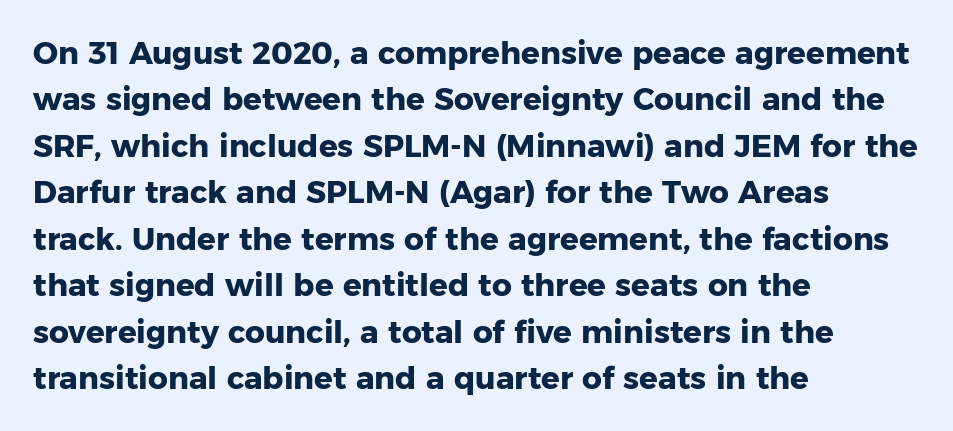
The axis of the letterforms is exactly vertical. Nothing unusual about the tracking: characters are spaced as the font intends. Regarding leading, the lines here are spaced in the standard way. The face used here is proportionally spaced, like ordinary book or web type. The characters look thick and weighty, a clear bold. Unlike a traditional serif, this face leaves its strokes unadorned.
